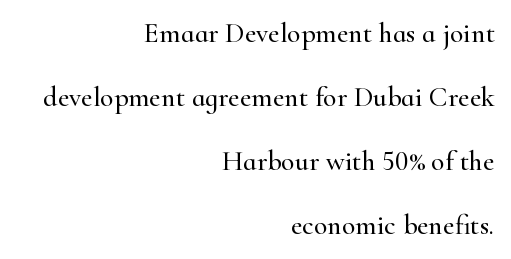
The leading is generous, giving the passage an open texture. In terms of posture, this sample is upright. The letterforms sit shoulder to shoulder at normal distance. Where is the straight margin? On the right. The rendering uses natural spacing where letterforms have individual widths. A typesetter would label this face a serif.
